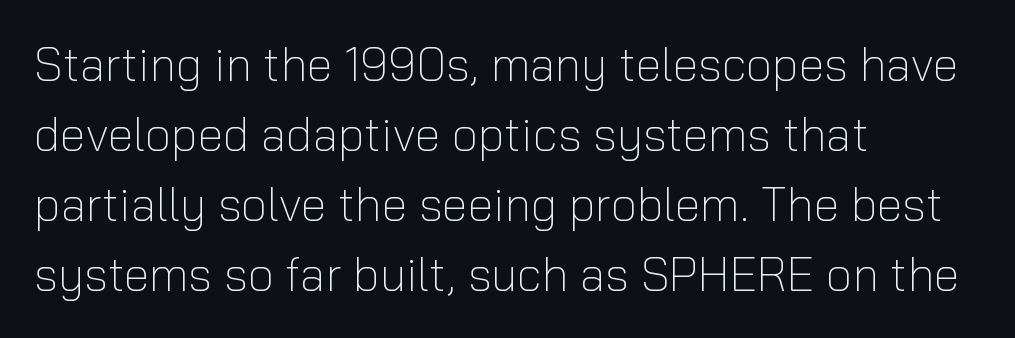
The image shows 47 px light sans-serif type, upright; set left-aligned, normal line spacing (1.49x), normal letter spacing, not underlined; low stroke contrast and a medium x-height.
